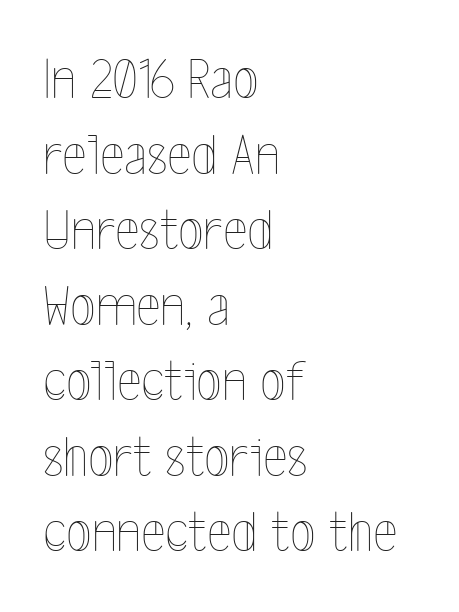
The image shows 59 px thin, condensed type, upright; set left-aligned, normal line spacing (1.28x), normal letter spacing, not underlined; a medium x-height.
